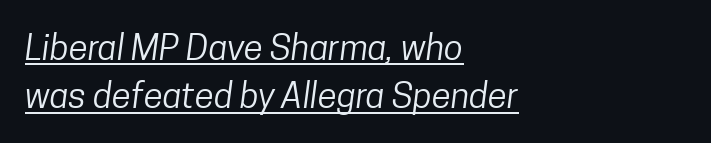
{"serif": "no", "bold": "no", "weight": "regular", "width": "condensed", "stroke_contrast": "low", "x_height": "medium", "monospaced": "no", "underline": "yes", "align": "left", "line_spacing": "normal", "line_spacing_ratio": 1.38, "letter_spacing": "normal", "letter_spacing_em": 0.0, "glyph_px": 35}
